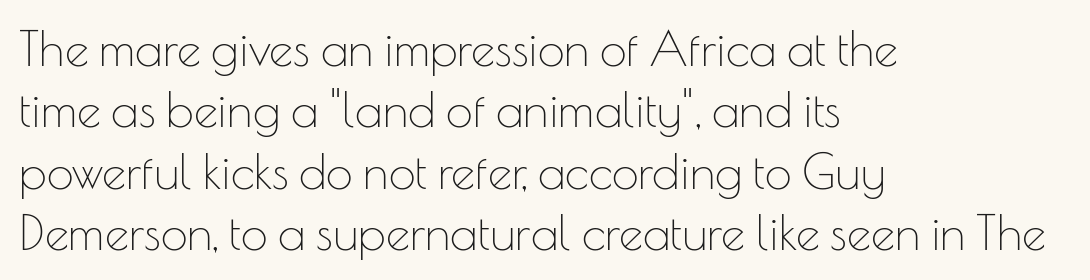
{"serif": "no", "italic": "no", "bold": "no", "weight": "thin", "width": "normal", "stroke_contrast": "low", "x_height": "small", "monospaced": "no", "underline": "no", "align": "left", "line_spacing": "normal", "line_spacing_ratio": 1.28, "letter_spacing": "normal", "letter_spacing_em": 0.0, "glyph_px": 48}
